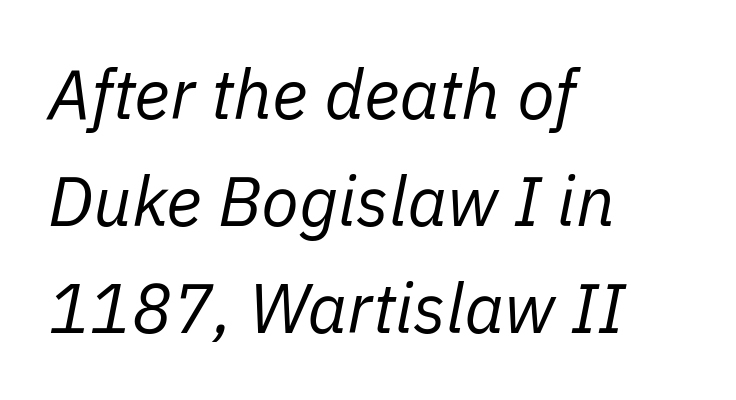
Q: Is the text bold? A: No.
Q: Is the text italic (slanted)? A: Yes, it leans right by about 11 degrees.
Q: Is the text underlined? A: No.
Q: How is the paragraph aligned? A: Left-aligned.
Q: Is the spacing between letters normal or unusually wide? A: Normal.
Q: Is the spacing between lines tight, normal or loose? A: Normal.
Q: Width (condensed, normal, or wide)? A: Normal.
Q: Stroke contrast? A: Low.
Q: x-height? A: Medium.
Q: Monospaced? A: No.
